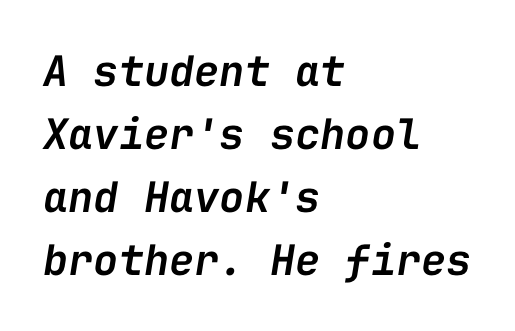
Q: Is the text bold? A: Semi-bold.
Q: Is the text italic (slanted)? A: Yes, it leans right by about 9 degrees.
Q: Is the text underlined? A: No.
Q: How is the paragraph aligned? A: Left-aligned.
Q: Is the spacing between letters normal or unusually wide? A: Normal.
Q: Is the spacing between lines tight, normal or loose? A: Normal.
Q: Width (condensed, normal, or wide)? A: Normal.
Q: Stroke contrast? A: Low.
Q: x-height? A: Medium.
Q: Monospaced? A: Yes.
